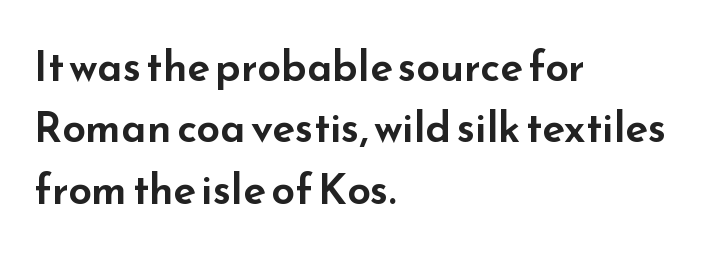
The letters carry no serifs — their stems end cleanly without finishing strokes. Is there much room between lines? A standard amount, neither cramped nor airy. The baseline area is clear. The compositor pushed each line to the left boundary. Character widths vary here, with narrow letters taking less room than wide ones. Compared with typical body copy, the letter spacing here is the same.
